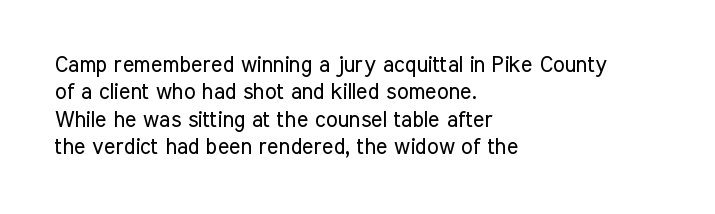
The image shows 22 px text type, upright; set left-aligned, normal line spacing (1.25x), normal letter spacing, not underlined.
